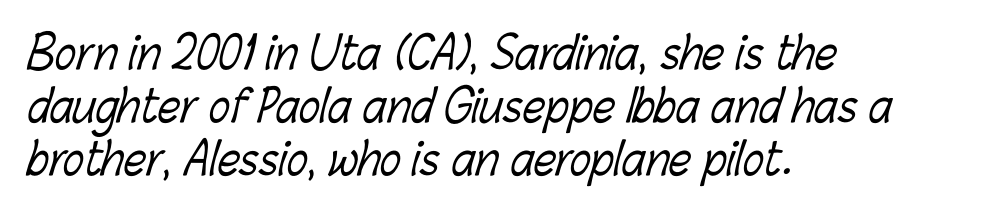
{"bold": "no", "weight": "light", "width": "condensed", "stroke_contrast": "low", "x_height": "medium", "monospaced": "no", "underline": "no", "align": "left", "line_spacing_ratio": 1.2, "letter_spacing": "normal", "letter_spacing_em": 0.0, "glyph_px": 44}
